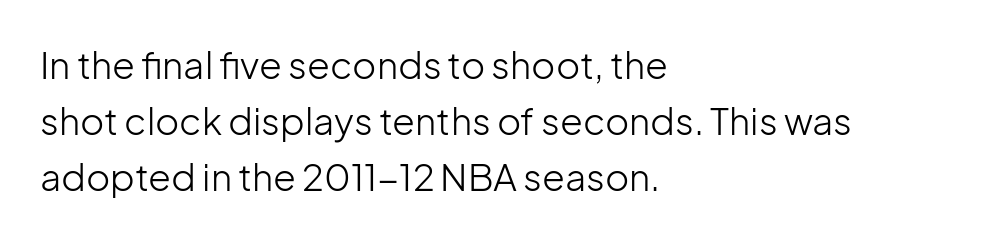
The image shows 37 px light sans-serif type, upright; set left-aligned, normal line spacing (1.52x), normal letter spacing, not underlined; low stroke contrast and a medium x-height.
